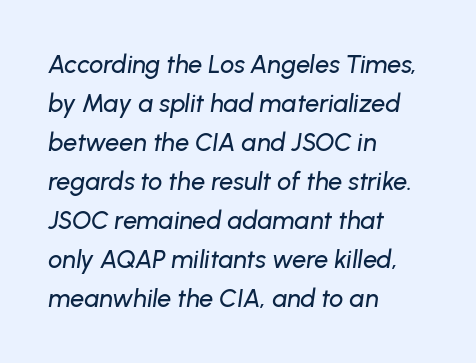
The image shows 25 px text type, italic (leaning right); set left-aligned, normal line spacing (1.56x), normal letter spacing, not underlined.
